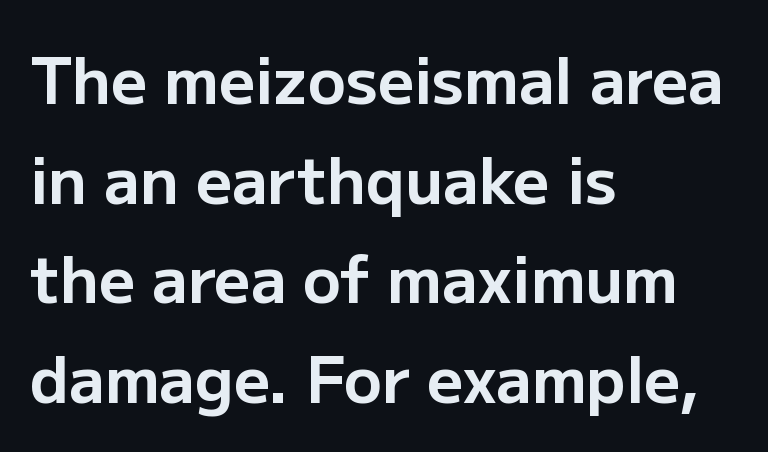
Q: Is the text bold? A: Yes.
Q: Is the text italic (slanted)? A: No, it is upright.
Q: Is the typeface a serif or a sans-serif typeface? A: Sans-serif.
Q: Is the text underlined? A: No.
Q: How is the paragraph aligned? A: Left-aligned.
Q: Is the spacing between letters normal or unusually wide? A: Normal.
Q: Is the spacing between lines tight, normal or loose? A: Normal.
Q: Width (condensed, normal, or wide)? A: Normal.
Q: Stroke contrast? A: Low.
Q: x-height? A: Medium.
Q: Monospaced? A: No.
